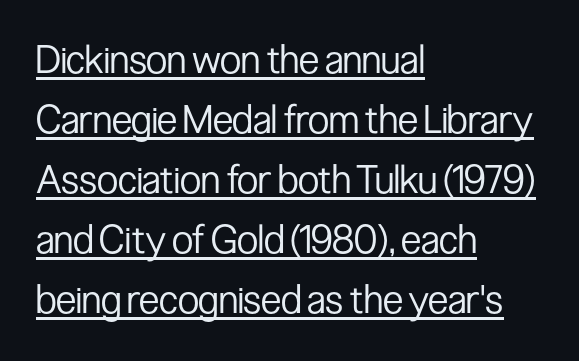
Q: Is the text bold? A: No.
Q: Is the text italic (slanted)? A: No, it is upright.
Q: Is the typeface a serif or a sans-serif typeface? A: Sans-serif.
Q: Is the text underlined? A: Yes.
Q: How is the paragraph aligned? A: Left-aligned.
Q: Is the spacing between letters normal or unusually wide? A: Normal.
Q: Is the spacing between lines tight, normal or loose? A: Normal.
Q: Width (condensed, normal, or wide)? A: Condensed.
Q: Stroke contrast? A: Low.
Q: x-height? A: Medium.
Q: Monospaced? A: No.
